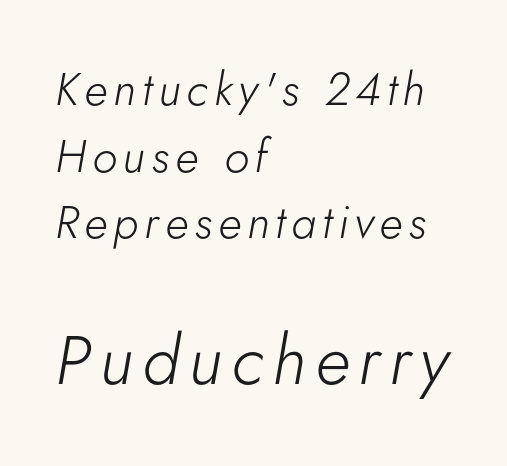
Q: Is the text bold? A: No.
Q: Is the text italic (slanted)? A: Yes, it leans right by about 5 degrees.
Q: Is the text underlined? A: No.
Q: How is the paragraph aligned? A: Left-aligned.
Q: Is the spacing between lines tight, normal or loose? A: Normal.
Q: Which block of text is set in a larger size, the first (top) or the second (bottom)? A: The second (bottom) one.
Q: Width (condensed, normal, or wide)? A: Normal.
Q: Stroke contrast? A: Low.
Q: x-height? A: Small.
Q: Monospaced? A: No.
